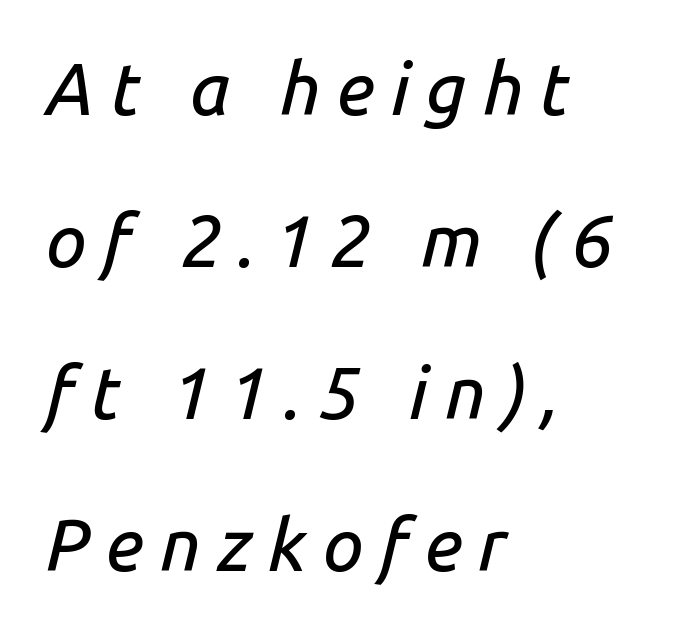
This is oblique type, the kind used for emphasis or titles. All the whitespace from short lines collects on the right. Tracking value appears strongly positive — letters spread wide. Check under the words: just untouched page. Vertically, the passage feels expansive, rows floating well apart.
